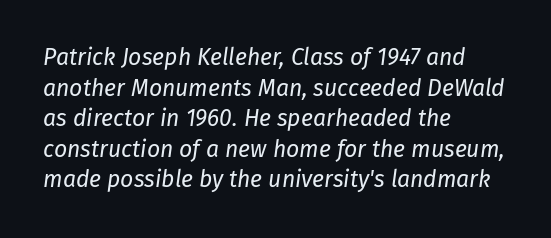
Plain, unruled lines of type. Does the leading feel generous? No, just average. Compared with a centered layout, this one pins lines to the left instead. These lines keep a tight, regular rhythm from letter to letter. This sample uses an oblique cut, with every glyph tilted off the vertical.
